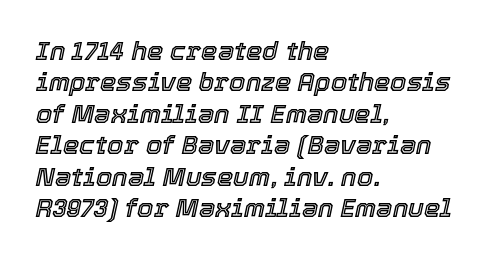
The paragraph has a hard left edge and a soft right edge. Compared with typical body copy, the letter spacing here is the same. Check under the words: just untouched page. The rendering applies a slant to the glyphs.
